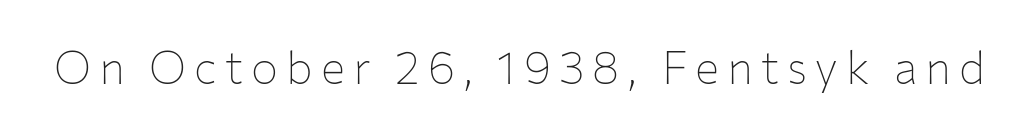
Words float on clear page, feet unadorned. Posture: vertical. A quiet, ordinary-to-light weight characterises the typeface. Character widths vary here, with narrow letters taking less room than wide ones. The text was rendered using a sans face with plain stroke endings.
